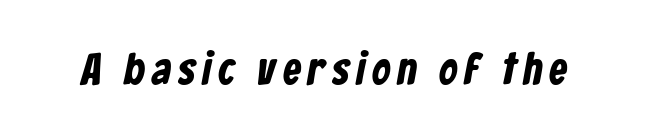
Q: Is the text bold? A: Yes.
Q: Is the typeface a serif or a sans-serif typeface? A: Sans-serif.
Q: Is the text underlined? A: No.
Q: Width (condensed, normal, or wide)? A: Condensed.
Q: Stroke contrast? A: Low.
Q: x-height? A: Medium.
Q: Monospaced? A: No.
